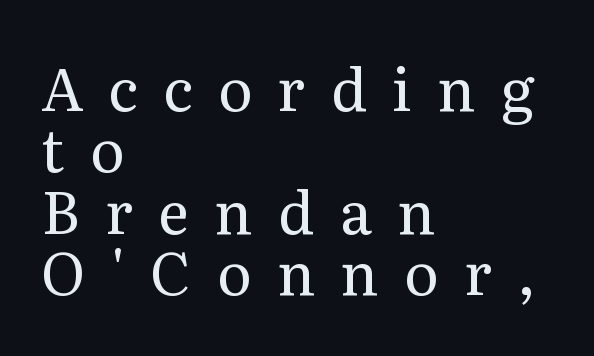
No heavy texture on the line: the type isn't bold. Line spacing here is tight. Note: serifs present on the glyphs. This is the regular roman posture of the typeface.
